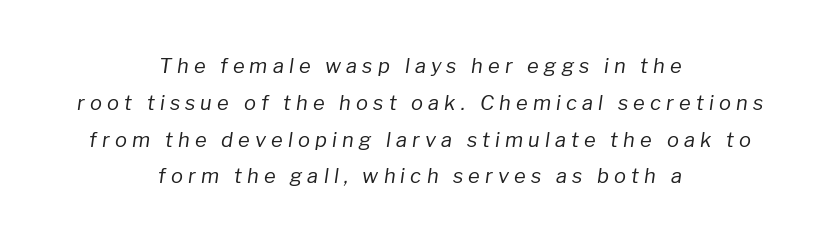
Alignment: centered. The letters look calm and open, with moderate or lighter stems. Someone cranked the tracking dial way up on this one. Any mark beneath the type? The region is blank.
